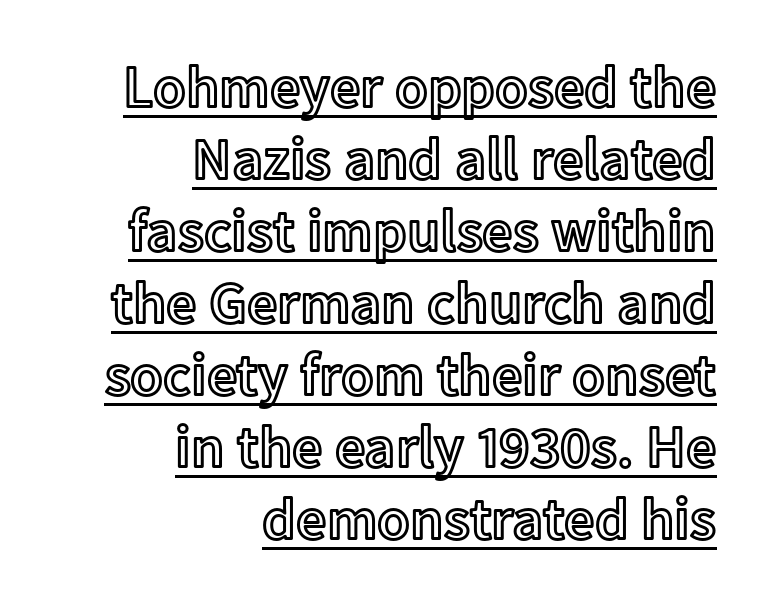
Q: Is the text italic (slanted)? A: No, it is upright.
Q: Is the text underlined? A: Yes.
Q: How is the paragraph aligned? A: Right-aligned.
Q: Is the spacing between letters normal or unusually wide? A: Normal.
Q: Width (condensed, normal, or wide)? A: Normal.
Q: x-height? A: Medium.
Q: Monospaced? A: No.
